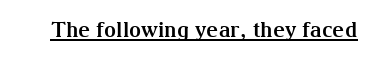
{"italic": "no", "bold": "yes", "underline": "yes", "letter_spacing": "normal", "letter_spacing_em": 0.0, "glyph_px": 21}
